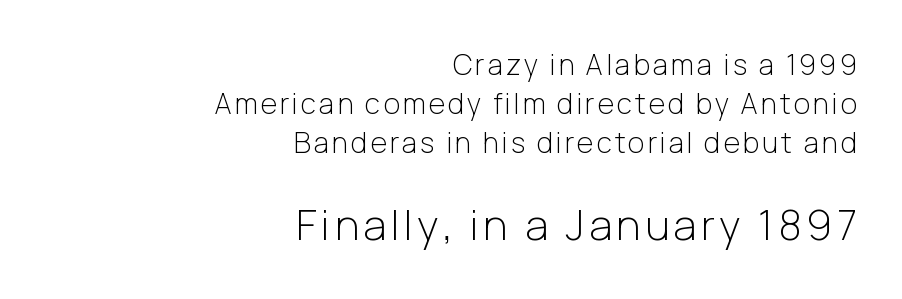
The image shows 42 px light sans-serif type, upright; set right-aligned, normal line spacing (1.39x), not underlined; the second (bottom) block is 1.5x larger; low stroke contrast and a medium x-height.
